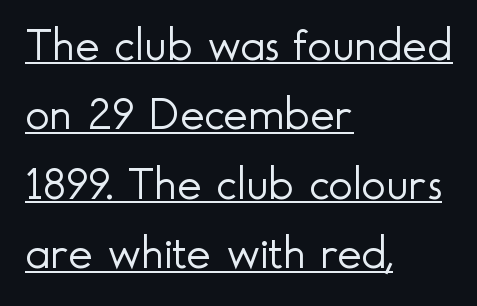
The face used here is proportionally spaced, like ordinary book or web type. Quick note: underline on. Counters stay open thanks to moderate or lighter strokes. This sample uses plain, unmodified letter spacing.
